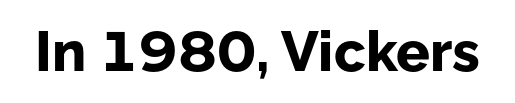
{"serif": "no", "italic": "no", "bold": "yes", "weight": "bold", "width": "normal", "stroke_contrast": "low", "x_height": "medium", "monospaced": "no", "underline": "no", "letter_spacing": "normal", "letter_spacing_em": 0.0, "glyph_px": 56}
